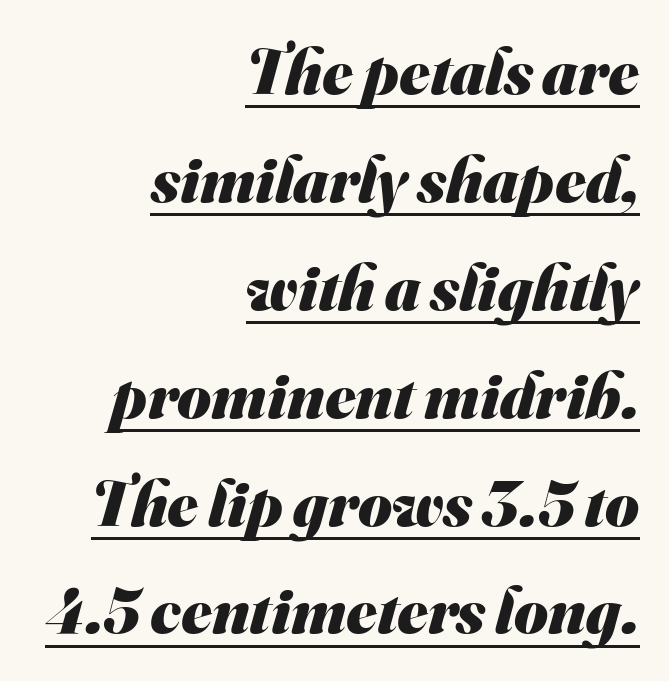
The image shows 65 px heavy sans-serif type; set right-aligned, normal line spacing (1.66x), normal letter spacing, underlined; medium stroke contrast and a small x-height.
